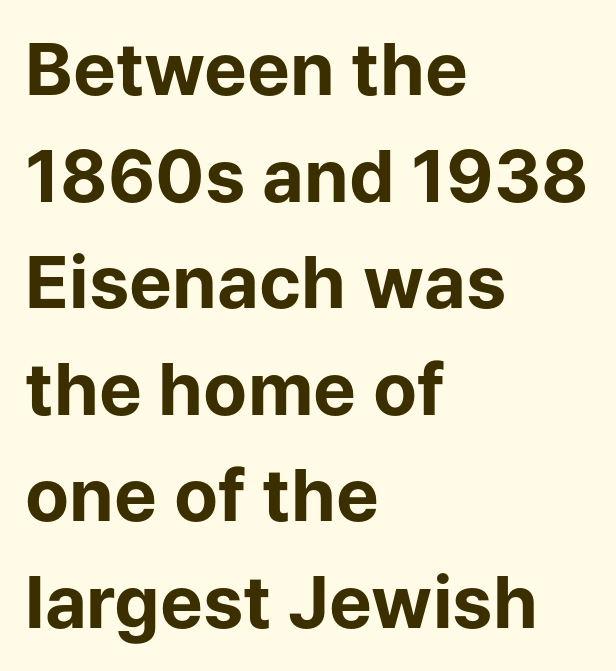
The typography opts for an upright posture over an oblique one. The rendering shows plain stroke endings on the letterforms — a sans-serif design. A typesetter would call this proportional, since set widths differ per character. Caption: standard tracking, unaltered. Weight: bold.
